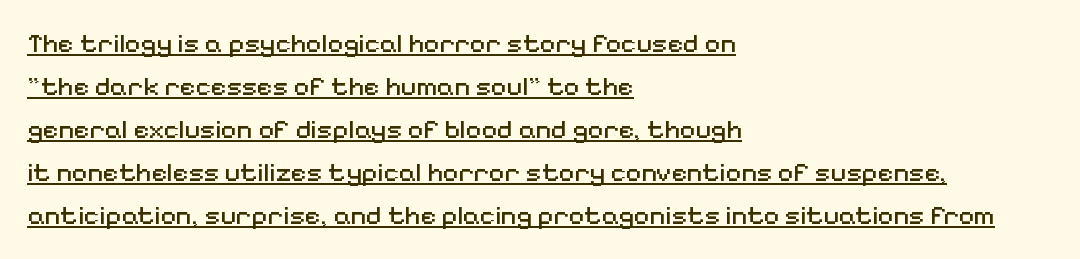
The image shows 27 px text type, upright; set left-aligned, normal line spacing (1.59x), normal letter spacing, underlined.
